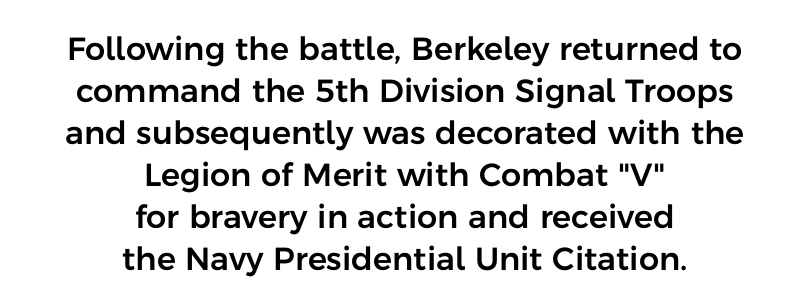
The image shows 32 px sans-serif type, upright; set centered, normal line spacing (1.31x), normal letter spacing, not underlined; low stroke contrast and a medium x-height.
